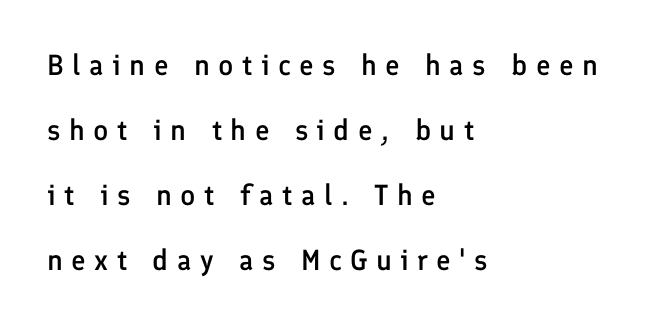
Vertical spacing — loose. A fair bit of extra ink — the face is semibold, not bold. Typographically, this falls in the sans-serif category. This rendering uses left alignment, leaving the right contour irregular. The letters advance in unequal steps, a hallmark of proportional type. Honestly, there is no underline to notice here at all.
